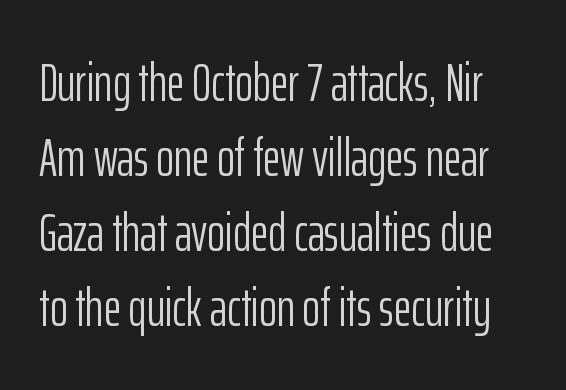
The image shows 54 px light, condensed sans-serif type, upright; set normal line spacing (1.39x), normal letter spacing, not underlined; low stroke contrast and a medium x-height.
